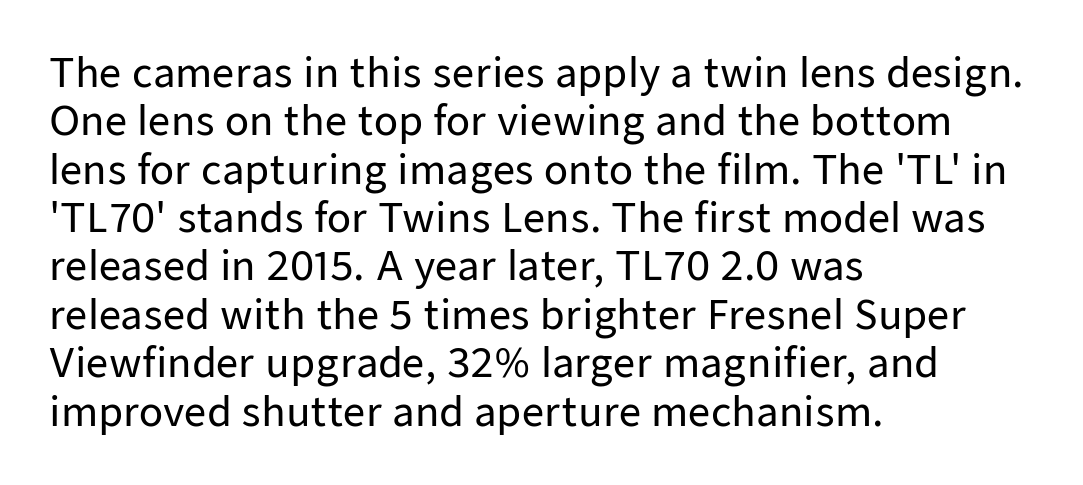
The image shows 39 px sans-serif type, upright; set left-aligned, line spacing 1.24x, normal letter spacing, not underlined; low stroke contrast and a medium x-height.
